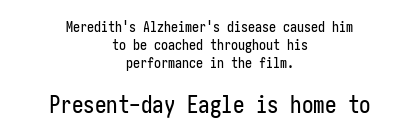
Q: Is the text italic (slanted)? A: No, it is upright.
Q: Is the text underlined? A: No.
Q: How is the paragraph aligned? A: Centered.
Q: Is the spacing between letters normal or unusually wide? A: Normal.
Q: Is the spacing between lines tight, normal or loose? A: Normal.
Q: Which block of text is set in a larger size, the first (top) or the second (bottom)? A: The second (bottom) one.
